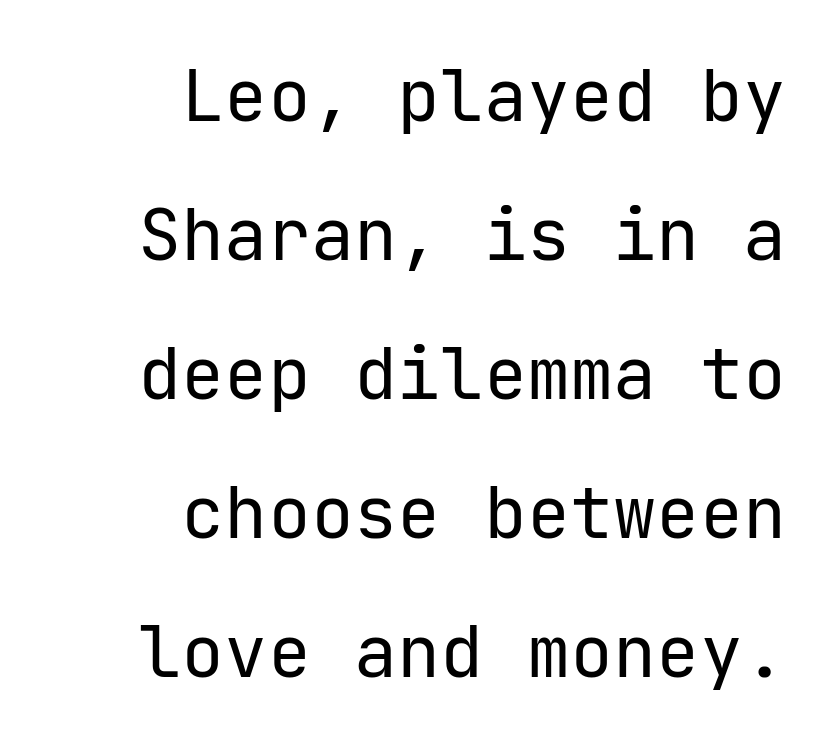
The image shows 72 px regular-weight sans-serif type, upright, monospaced; set right-aligned, loose line spacing (1.93x), normal letter spacing, not underlined; low stroke contrast and a medium x-height.
